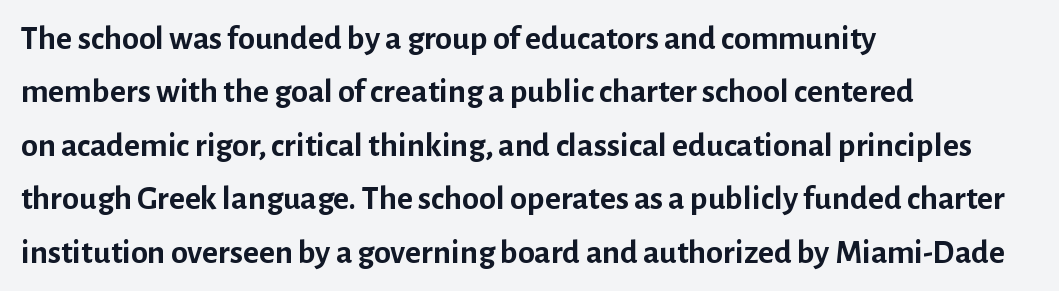
Q: Is the text bold? A: Yes.
Q: Is the text italic (slanted)? A: No, it is upright.
Q: Is the typeface a serif or a sans-serif typeface? A: Sans-serif.
Q: Is the text underlined? A: No.
Q: How is the paragraph aligned? A: Left-aligned.
Q: Is the spacing between letters normal or unusually wide? A: Normal.
Q: Is the spacing between lines tight, normal or loose? A: Normal.
Q: Width (condensed, normal, or wide)? A: Normal.
Q: Stroke contrast? A: Low.
Q: x-height? A: Medium.
Q: Monospaced? A: No.
